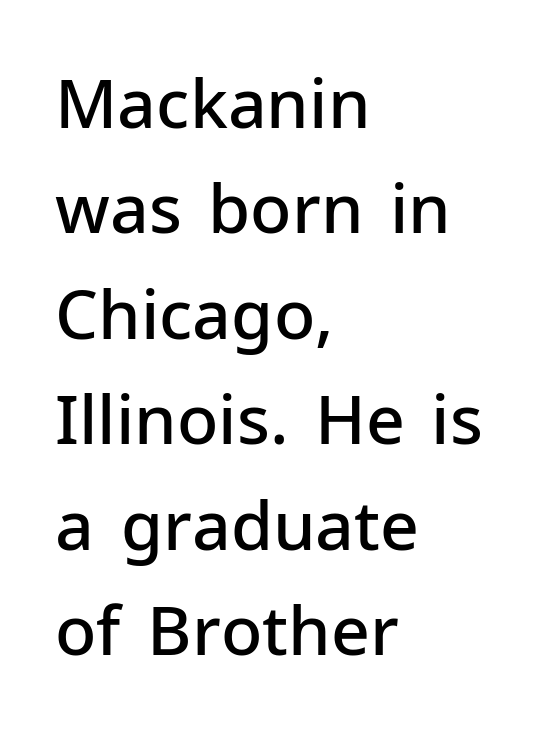
The image shows 68 px semibold sans-serif type, upright; set left-aligned, normal line spacing (1.55x), normal letter spacing, not underlined; low stroke contrast and a medium x-height.
